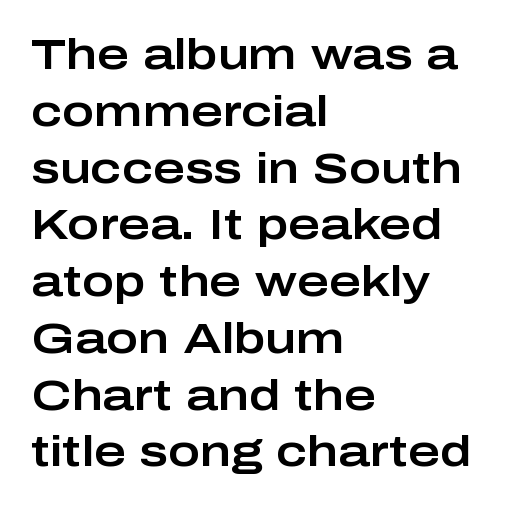
{"serif": "no", "italic": "no", "width": "wide", "stroke_contrast": "low", "x_height": "medium", "monospaced": "no", "underline": "no", "align": "left", "line_spacing": "normal", "line_spacing_ratio": 1.32, "letter_spacing": "normal", "letter_spacing_em": 0.0, "glyph_px": 43}
